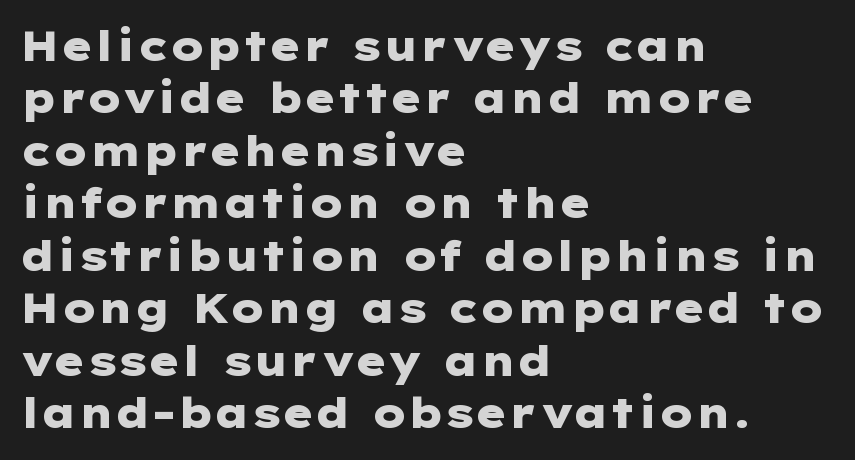
Q: Is the text bold? A: Yes.
Q: Is the text italic (slanted)? A: No, it is upright.
Q: Is the typeface a serif or a sans-serif typeface? A: Sans-serif.
Q: Is the text underlined? A: No.
Q: How is the paragraph aligned? A: Left-aligned.
Q: Is the spacing between letters normal or unusually wide? A: Normal.
Q: Is the spacing between lines tight, normal or loose? A: Normal.
Q: Width (condensed, normal, or wide)? A: Wide.
Q: Stroke contrast? A: Low.
Q: x-height? A: Medium.
